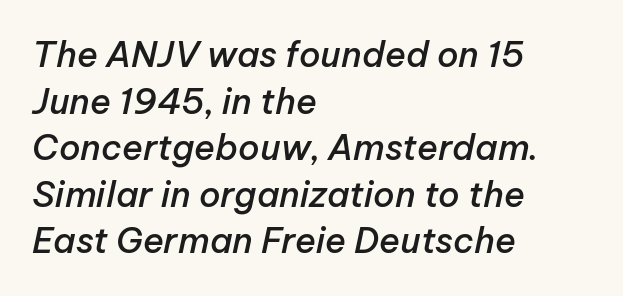
Q: Is the text bold? A: Semi-bold.
Q: Is the text italic (slanted)? A: Yes, it leans right by about 12 degrees.
Q: Is the text underlined? A: No.
Q: How is the paragraph aligned? A: Left-aligned.
Q: Is the spacing between letters normal or unusually wide? A: Normal.
Q: Is the spacing between lines tight, normal or loose? A: Normal.
Q: Width (condensed, normal, or wide)? A: Normal.
Q: Stroke contrast? A: Low.
Q: x-height? A: Medium.
Q: Monospaced? A: No.
